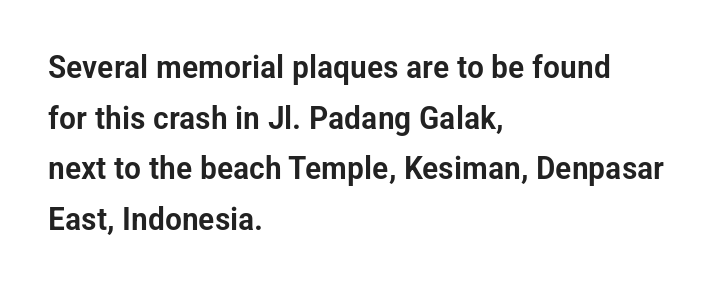
The image shows 32 px condensed sans-serif type, upright; set left-aligned, normal line spacing (1.58x), normal letter spacing, not underlined; low stroke contrast and a medium x-height.
